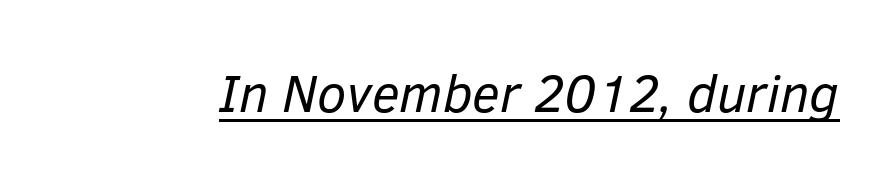
{"italic": "yes", "lean": "right", "slant_degrees": 12, "bold": "no", "weight": "regular", "width": "normal", "stroke_contrast": "low", "x_height": "medium", "monospaced": "no", "underline": "yes", "letter_spacing": "normal", "letter_spacing_em": 0.0, "glyph_px": 53}
